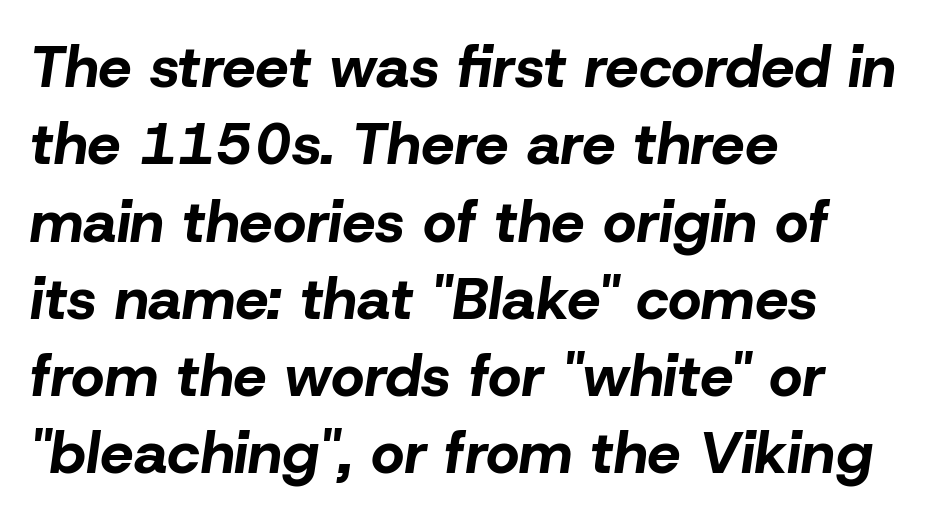
Q: Is the text bold? A: Yes.
Q: Is the text italic (slanted)? A: Yes, it leans right by about 8 degrees.
Q: Is the text underlined? A: No.
Q: How is the paragraph aligned? A: Left-aligned.
Q: Is the spacing between letters normal or unusually wide? A: Normal.
Q: Is the spacing between lines tight, normal or loose? A: Normal.
Q: Width (condensed, normal, or wide)? A: Normal.
Q: Stroke contrast? A: Low.
Q: x-height? A: Medium.
Q: Monospaced? A: No.
